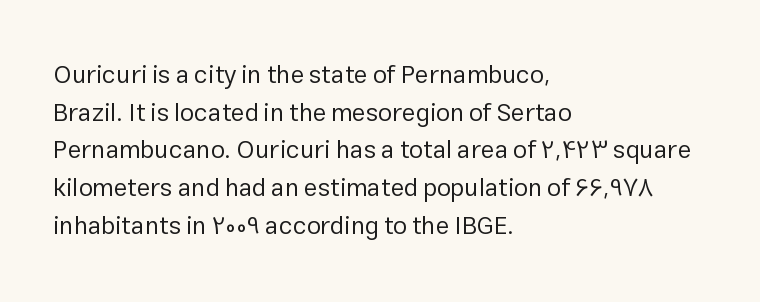
The image shows 25 px text type, upright; set left-aligned, normal line spacing (1.51x), normal letter spacing, not underlined.
